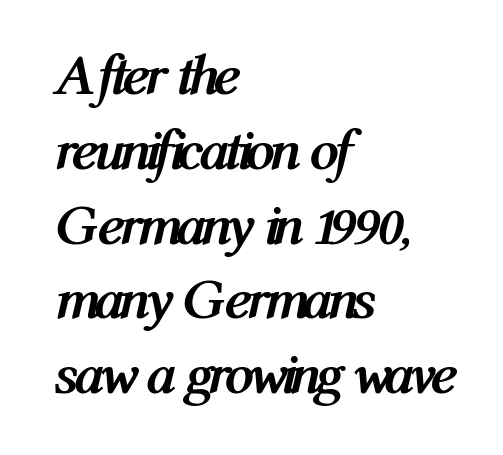
{"italic": "yes", "lean": "right", "slant_degrees": 12, "bold": "yes", "weight": "semibold", "width": "condensed", "stroke_contrast": "medium", "x_height": "medium", "monospaced": "no", "underline": "no", "align": "left", "line_spacing": "normal", "line_spacing_ratio": 1.29, "letter_spacing": "normal", "letter_spacing_em": 0.0, "glyph_px": 58}
